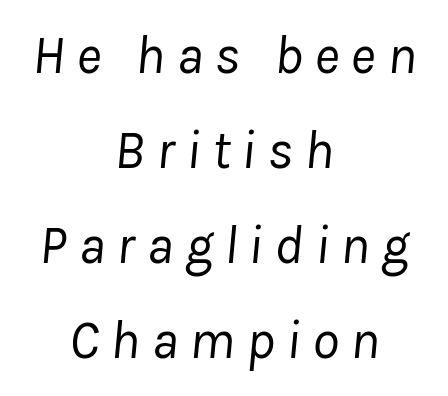
Q: Is the text bold? A: No.
Q: Is the text italic (slanted)? A: Yes, it leans right by about 8 degrees.
Q: Is the text underlined? A: No.
Q: How is the paragraph aligned? A: Centered.
Q: Is the spacing between letters normal or unusually wide? A: Unusually wide.
Q: Width (condensed, normal, or wide)? A: Normal.
Q: Stroke contrast? A: Low.
Q: x-height? A: Medium.
Q: Monospaced? A: No.
